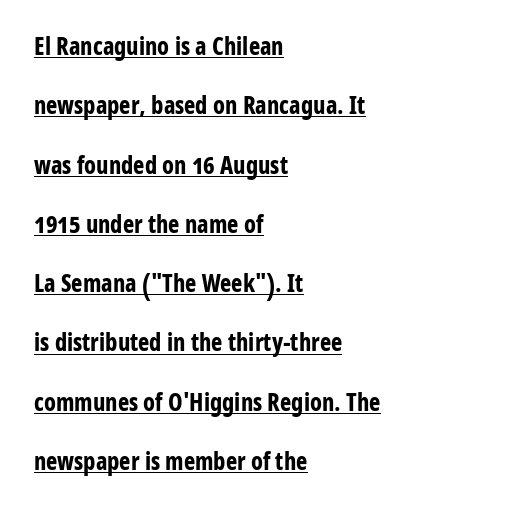
{"italic": "no", "bold": "yes", "underline": "yes", "align": "left", "line_spacing": "loose", "line_spacing_ratio": 2.47, "letter_spacing": "normal", "letter_spacing_em": 0.0, "glyph_px": 24}
